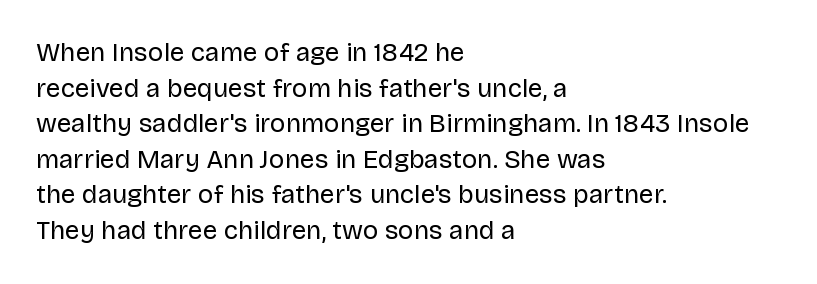
{"italic": "no", "bold": "no", "underline": "no", "align": "left", "line_spacing": "normal", "line_spacing_ratio": 1.37, "letter_spacing": "normal", "letter_spacing_em": 0.0, "glyph_px": 26}
